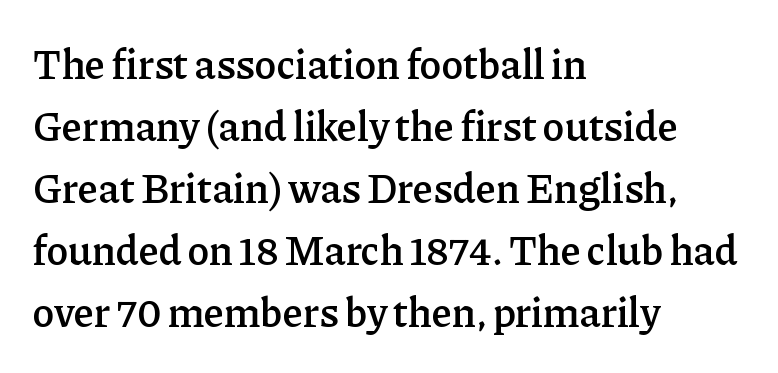
Q: Is the text bold? A: Semi-bold.
Q: Is the text italic (slanted)? A: No, it is upright.
Q: Is the typeface a serif or a sans-serif typeface? A: Serif.
Q: Is the text underlined? A: No.
Q: How is the paragraph aligned? A: Left-aligned.
Q: Is the spacing between letters normal or unusually wide? A: Normal.
Q: Is the spacing between lines tight, normal or loose? A: Normal.
Q: Width (condensed, normal, or wide)? A: Normal.
Q: Stroke contrast? A: Low.
Q: x-height? A: Medium.
Q: Monospaced? A: No.
